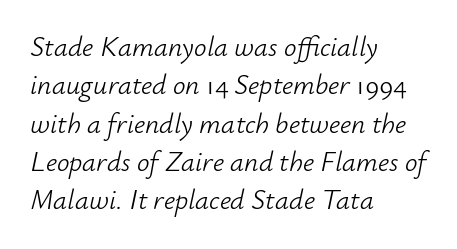
{"italic": "yes", "lean": "right", "slant_degrees": 12, "bold": "no", "weight": "light", "width": "normal", "stroke_contrast": "low", "x_height": "small", "monospaced": "no", "underline": "no", "align": "left", "line_spacing": "normal", "line_spacing_ratio": 1.37, "letter_spacing": "normal", "letter_spacing_em": 0.0, "glyph_px": 28}
